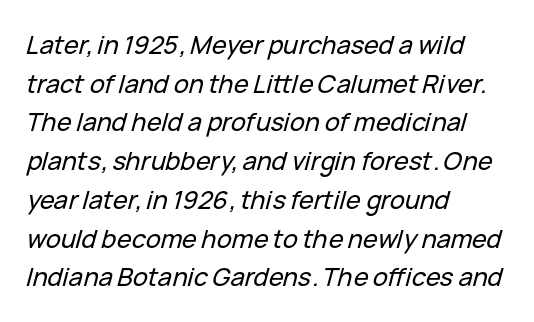
{"italic": "yes", "lean": "right", "slant_degrees": 15, "underline": "no", "align": "left", "line_spacing": "normal", "line_spacing_ratio": 1.55, "letter_spacing": "normal", "letter_spacing_em": 0.0, "glyph_px": 25}
